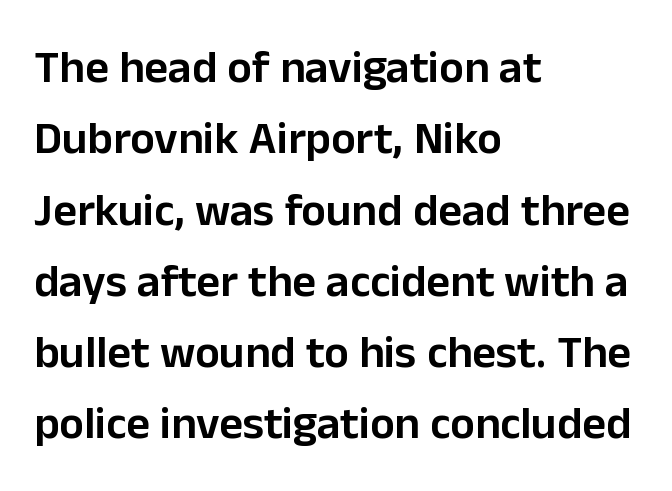
Tracking value appears to be zero — textbook default spacing. Unlike italic type, these characters show no tilt at all. A somewhat darkened texture: the type is semibold rather than bold. Interline gaps are of average width in this sample. This is sans-serif lettering, the kind often seen on screens and signage. The words here are not underlined.
